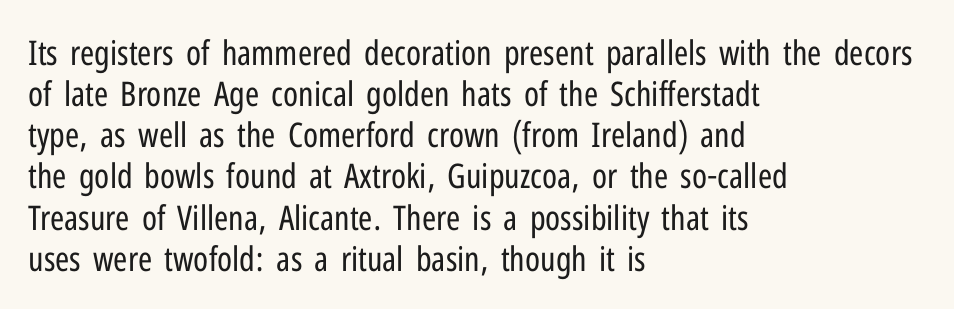
{"serif": "no", "italic": "no", "bold": "no", "weight": "regular", "width": "condensed", "stroke_contrast": "low", "x_height": "medium", "monospaced": "no", "underline": "no", "align": "left", "line_spacing_ratio": 1.21, "letter_spacing": "normal", "letter_spacing_em": 0.0, "glyph_px": 34}
